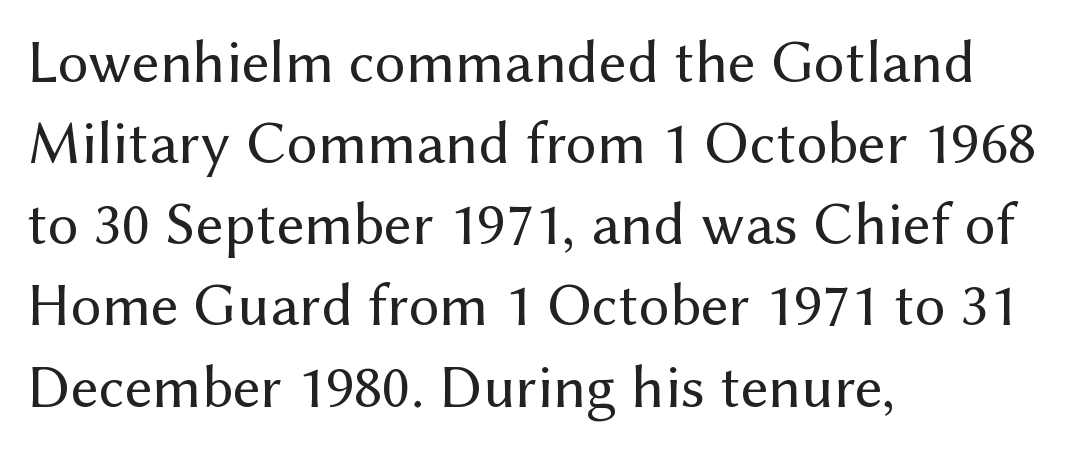
Nobody drew a line under any word here. Here the designer chose a conventional face with non-uniform glyph widths. Does the leading feel generous? No, just average. The lettering stays uniformly vertical, giving the passage a roman look. These glyphs show unthickened strokes, regular width or finer.
